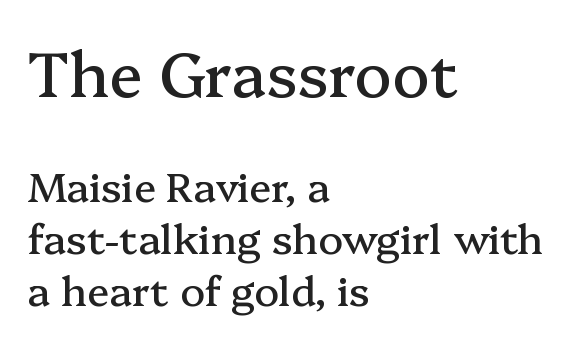
{"serif": "yes", "italic": "no", "width": "normal", "stroke_contrast": "medium", "x_height": "medium", "monospaced": "no", "underline": "no", "align": "left", "line_spacing": "normal", "line_spacing_ratio": 1.27, "letter_spacing": "normal", "letter_spacing_em": 0.0, "larger_block": "first", "size_ratio": 1.51, "glyph_px": 62}
